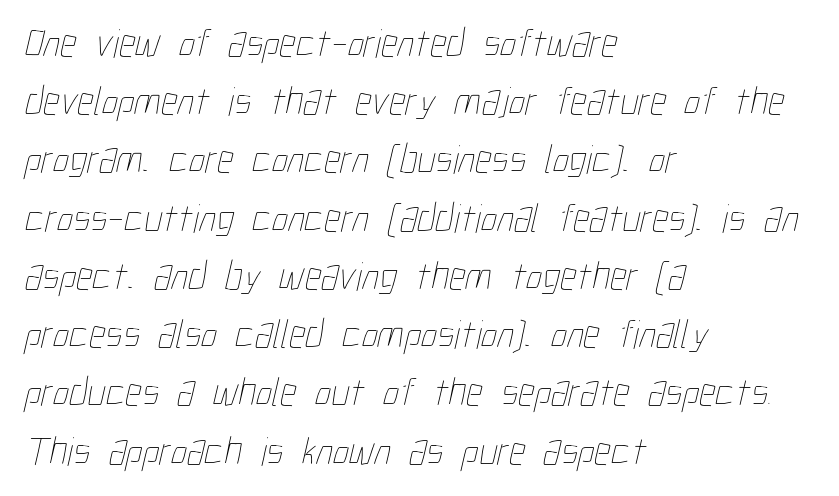
The image shows 41 px thin, condensed type; set left-aligned, normal line spacing (1.42x), normal letter spacing, not underlined; low stroke contrast and a medium x-height.
